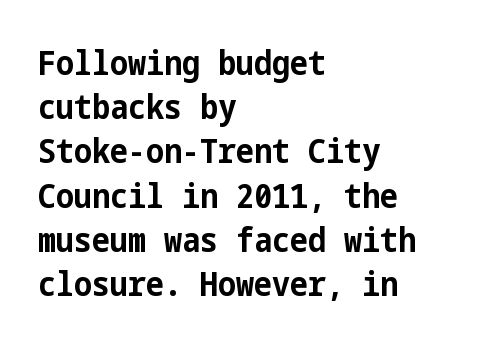
The image shows 34 px bold, condensed sans-serif type, upright; set left-aligned, normal line spacing (1.3x), normal letter spacing, not underlined; low stroke contrast and a medium x-height.
